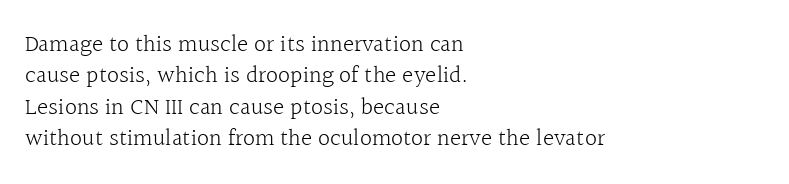
What stands out about the letter spacing? Nothing — it is the standard amount. Unmarked baselines from the first word to the last. The rendering anchors every line to the left-hand side. Regarding leading, the lines here are spaced in the standard way. Compared with a typical body face, this is equally light or lighter still. In terms of posture, this sample is upright.
